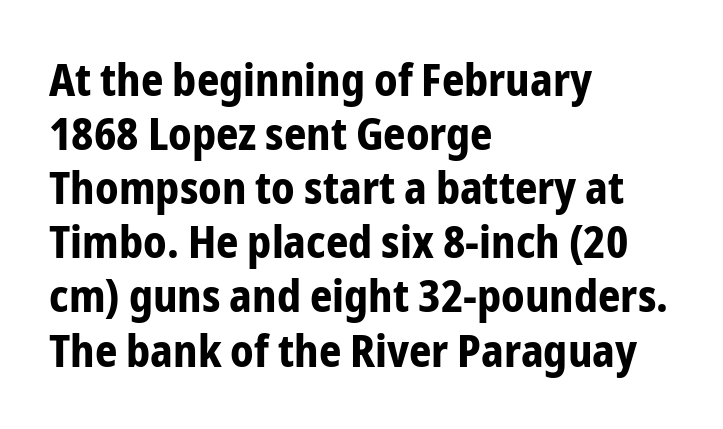
Glance below the letters and you will spot only blank space. Unlike italic type, these characters show no tilt at all. Spacing between characters is what you'd get straight out of the box. These lines are set flush left with a ragged right edge.
